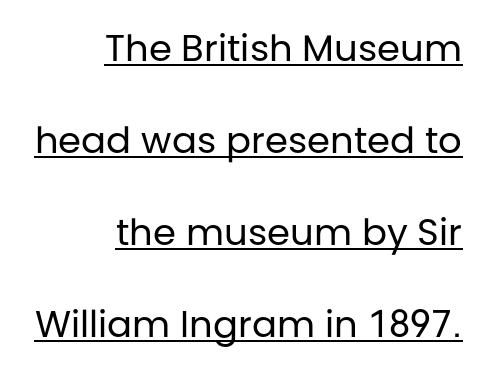
{"serif": "no", "italic": "no", "bold": "no", "weight": "regular", "width": "normal", "stroke_contrast": "low", "x_height": "large", "monospaced": "no", "underline": "yes", "align": "right", "line_spacing": "loose", "line_spacing_ratio": 2.49, "letter_spacing": "normal", "letter_spacing_em": 0.0, "glyph_px": 37}
